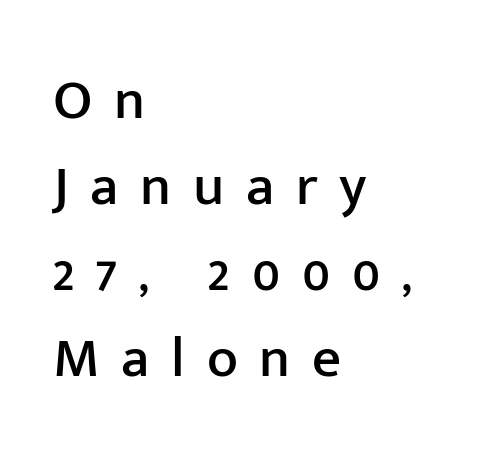
Q: Is the text italic (slanted)? A: No, it is upright.
Q: Is the typeface a serif or a sans-serif typeface? A: Sans-serif.
Q: Is the text underlined? A: No.
Q: How is the paragraph aligned? A: Left-aligned.
Q: Is the spacing between letters normal or unusually wide? A: Unusually wide.
Q: Is the spacing between lines tight, normal or loose? A: Normal.
Q: Width (condensed, normal, or wide)? A: Normal.
Q: Stroke contrast? A: Low.
Q: x-height? A: Medium.
Q: Monospaced? A: No.
